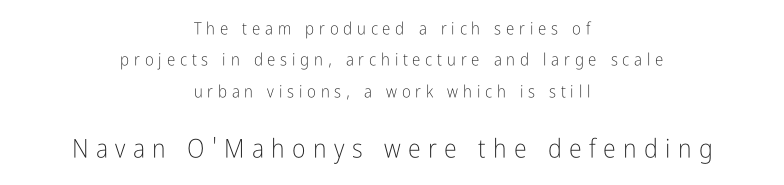
The image shows 26 px text type, upright; set centered, line spacing 1.84x, unusually wide letter spacing (+0.28 em), not underlined; the second (bottom) block is 1.53x larger.
